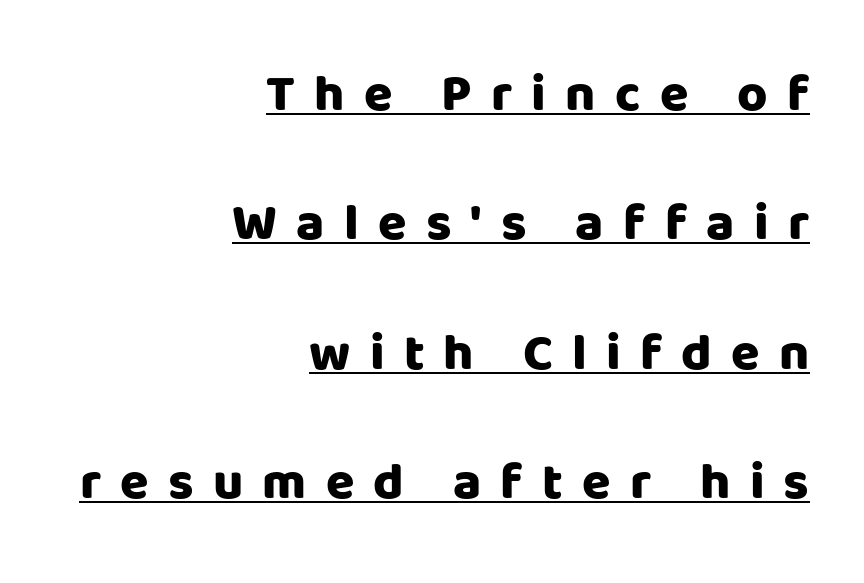
These lines are rendered in a variable-pitch font. The specimen includes a rule beneath the text block's lines. Substantial extra tracking has been applied to these lines. The space between consecutive lines is lavish. Caption: bold face, heavy strokes.
